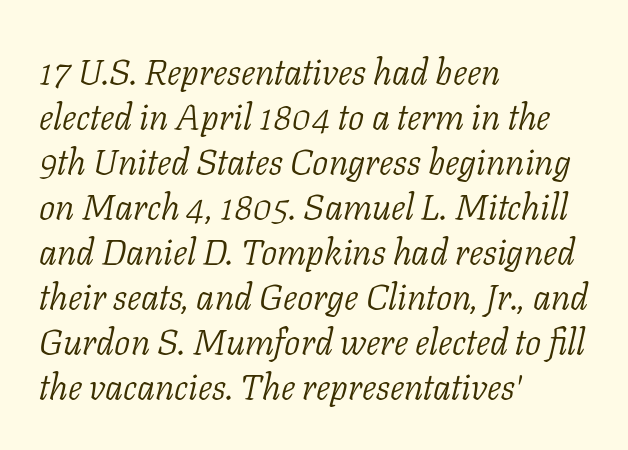
{"serif": "yes", "italic": "yes", "lean": "right", "slant_degrees": 11, "bold": "no", "weight": "light", "width": "normal", "stroke_contrast": "low", "x_height": "medium", "monospaced": "no", "underline": "no", "align": "left", "line_spacing": "normal", "line_spacing_ratio": 1.25, "letter_spacing": "normal", "letter_spacing_em": 0.0, "glyph_px": 36}
